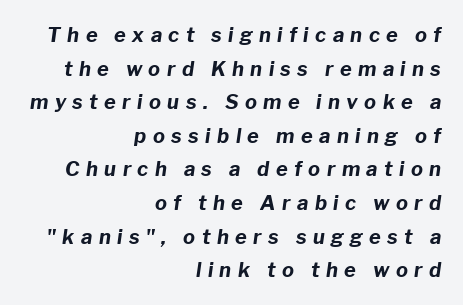
{"italic": "yes", "lean": "right", "slant_degrees": 8, "bold": "yes", "underline": "no", "align": "right", "line_spacing": "normal", "line_spacing_ratio": 1.68, "letter_spacing": "wide", "letter_spacing_em": 0.32, "glyph_px": 20}
